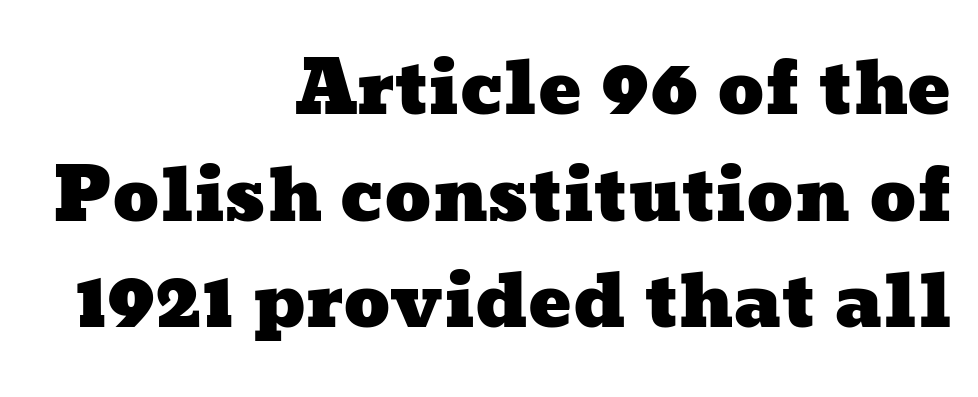
{"width": "wide", "stroke_contrast": "low", "x_height": "medium", "monospaced": "no", "underline": "no", "align": "right", "line_spacing": "normal", "line_spacing_ratio": 1.48, "letter_spacing": "normal", "letter_spacing_em": 0.0, "glyph_px": 72}
